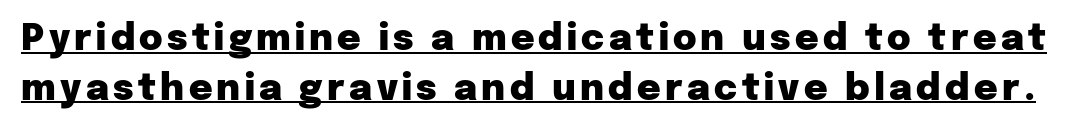
{"serif": "no", "italic": "no", "bold": "yes", "weight": "heavy", "width": "normal", "stroke_contrast": "low", "x_height": "medium", "monospaced": "no", "underline": "yes", "line_spacing": "normal", "line_spacing_ratio": 1.38, "glyph_px": 36}
